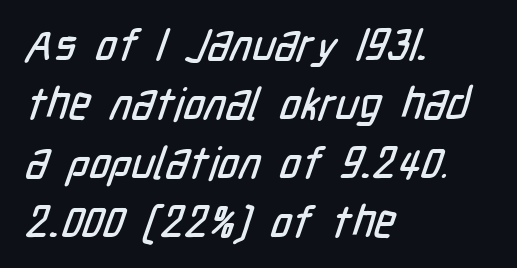
Looks like regular typesetting: each glyph gets only the width it needs. The area under the type is left untouched. Notice how descenders clear the ascenders below comfortably — that's standard leading. Words appear dense and cohesive because spacing is normal. The letters carry no serifs — their stems end cleanly without finishing strokes.
